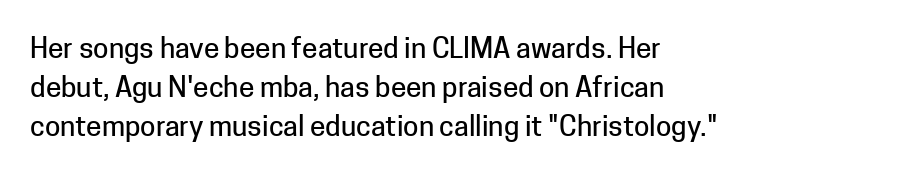
The image shows 28 px sans-serif type, upright; set left-aligned, normal line spacing (1.4x), normal letter spacing, not underlined; low stroke contrast and a medium x-height.
